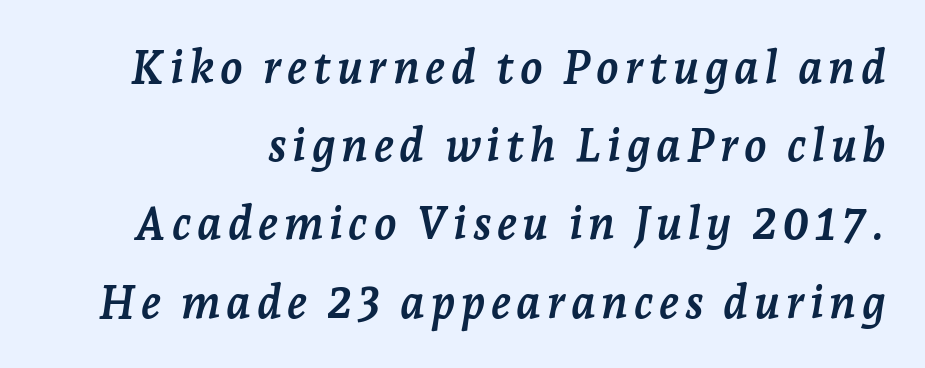
{"serif": "yes", "italic": "yes", "lean": "right", "slant_degrees": 7, "bold": "yes", "weight": "semibold", "width": "normal", "stroke_contrast": "low", "x_height": "medium", "monospaced": "no", "underline": "no", "line_spacing": "normal", "line_spacing_ratio": 1.7, "glyph_px": 46}
